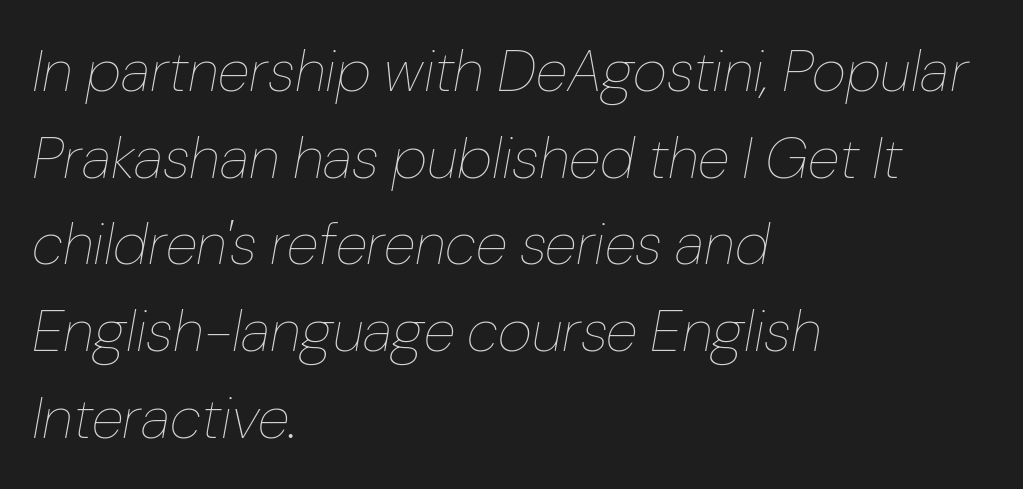
The image shows 59 px thin type, italic (leaning right); set left-aligned, normal line spacing (1.47x), normal letter spacing, not underlined; low stroke contrast and a medium x-height.
